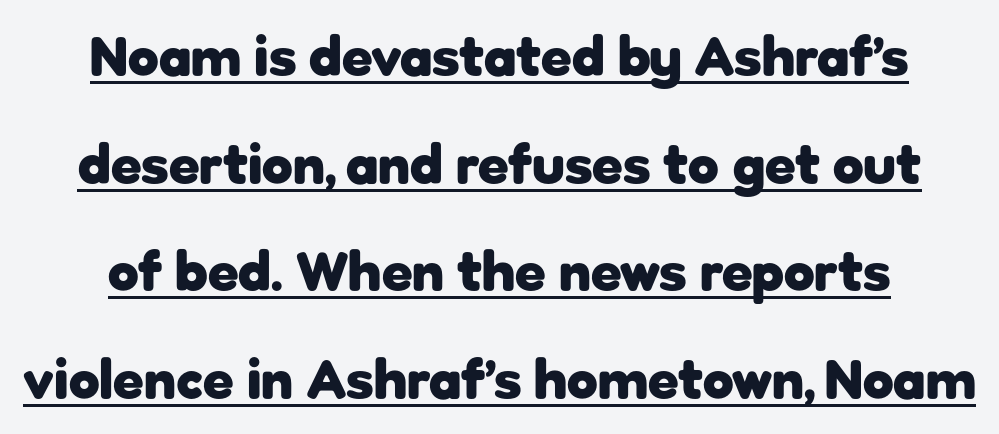
The image shows 56 px heavy sans-serif type, upright; set loose line spacing (1.92x), normal letter spacing, underlined; low stroke contrast and a medium x-height.
